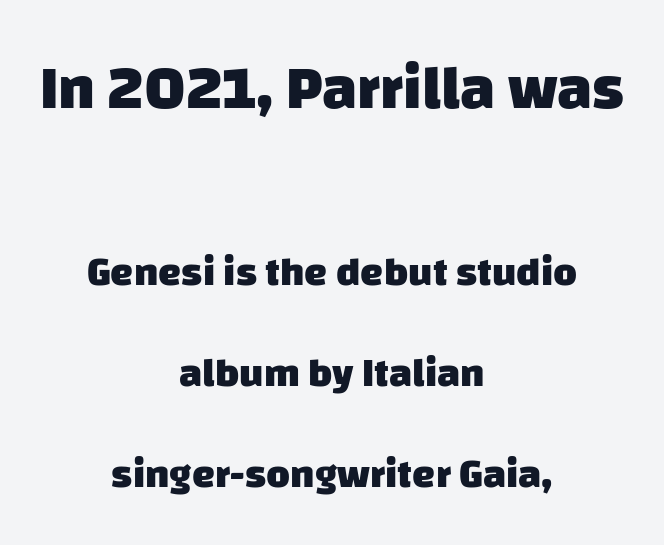
Q: Is the text bold? A: Yes.
Q: Is the typeface a serif or a sans-serif typeface? A: Sans-serif.
Q: Is the text underlined? A: No.
Q: How is the paragraph aligned? A: Centered.
Q: Is the spacing between letters normal or unusually wide? A: Normal.
Q: Is the spacing between lines tight, normal or loose? A: Loose.
Q: Which block of text is set in a larger size, the first (top) or the second (bottom)? A: The first (top) one.
Q: Width (condensed, normal, or wide)? A: Normal.
Q: Stroke contrast? A: Low.
Q: x-height? A: Large.
Q: Monospaced? A: No.
